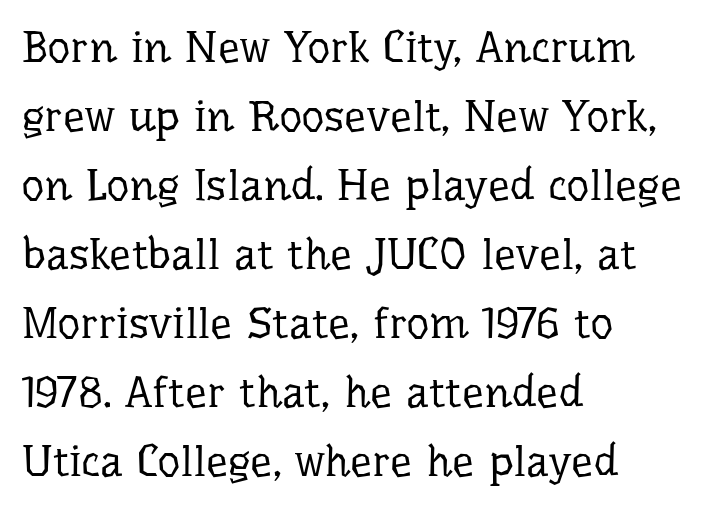
These lines sit exactly where default settings would place them. Weight: not bold — regular or lighter. Visually the block forms a straight wall on the left and a jagged coastline on the right. The font family rendered here belongs to the serif group. Spacing verdict: proportional, widths tailored to each character.
